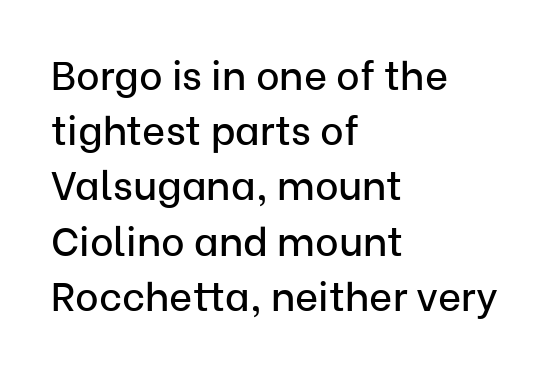
Q: Is the text italic (slanted)? A: No, it is upright.
Q: Is the typeface a serif or a sans-serif typeface? A: Sans-serif.
Q: Is the text underlined? A: No.
Q: How is the paragraph aligned? A: Left-aligned.
Q: Is the spacing between letters normal or unusually wide? A: Normal.
Q: Is the spacing between lines tight, normal or loose? A: Normal.
Q: Width (condensed, normal, or wide)? A: Normal.
Q: Stroke contrast? A: Low.
Q: x-height? A: Medium.
Q: Monospaced? A: No.
